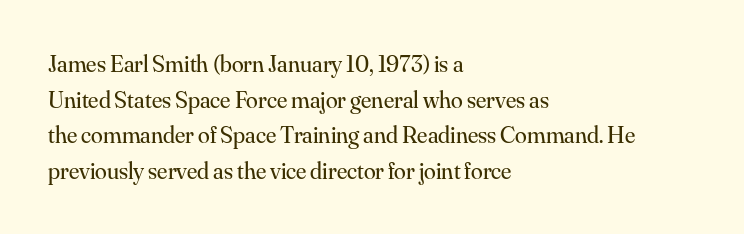
The image shows 24 px text type, upright; set left-aligned, normal line spacing (1.48x), normal letter spacing, not underlined.
